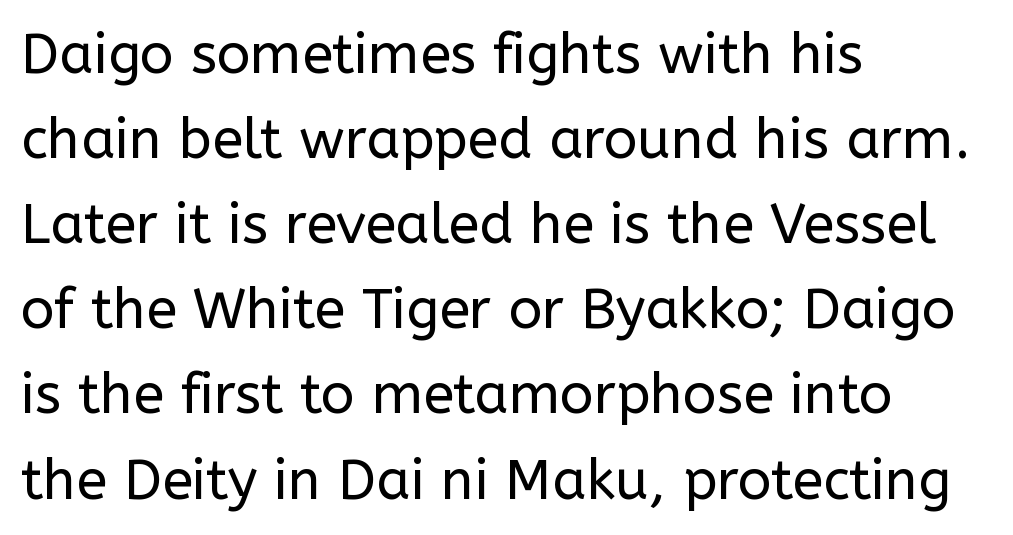
Q: Is the text bold? A: No.
Q: Is the text italic (slanted)? A: No, it is upright.
Q: Is the typeface a serif or a sans-serif typeface? A: Sans-serif.
Q: Is the text underlined? A: No.
Q: How is the paragraph aligned? A: Left-aligned.
Q: Is the spacing between letters normal or unusually wide? A: Normal.
Q: Is the spacing between lines tight, normal or loose? A: Normal.
Q: Width (condensed, normal, or wide)? A: Normal.
Q: Stroke contrast? A: Low.
Q: x-height? A: Medium.
Q: Monospaced? A: No.
